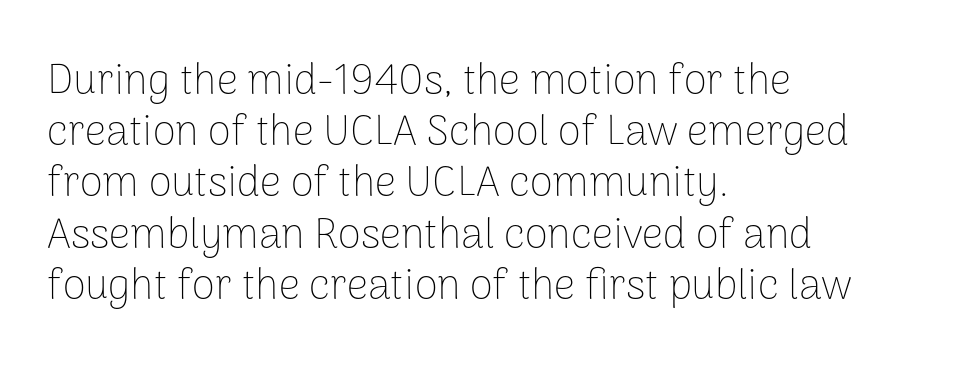
Q: Is the text bold? A: No.
Q: Is the text italic (slanted)? A: No, it is upright.
Q: Is the typeface a serif or a sans-serif typeface? A: Sans-serif.
Q: Is the text underlined? A: No.
Q: How is the paragraph aligned? A: Left-aligned.
Q: Is the spacing between letters normal or unusually wide? A: Normal.
Q: Width (condensed, normal, or wide)? A: Normal.
Q: Stroke contrast? A: Low.
Q: x-height? A: Medium.
Q: Monospaced? A: No.
